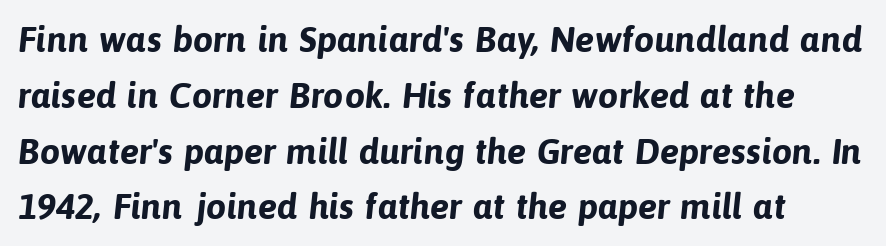
{"serif": "no", "bold": "yes", "weight": "bold", "width": "normal", "stroke_contrast": "low", "x_height": "medium", "monospaced": "no", "underline": "no", "line_spacing": "normal", "line_spacing_ratio": 1.55, "letter_spacing": "normal", "letter_spacing_em": 0.0, "glyph_px": 36}
